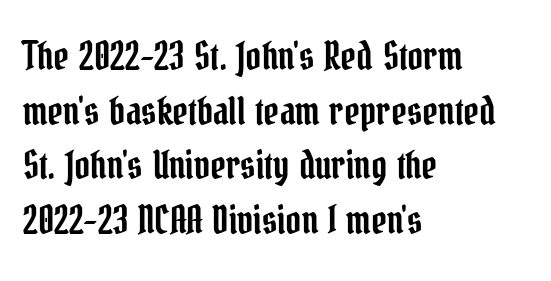
Q: Is the text italic (slanted)? A: No, it is upright.
Q: Is the typeface a serif or a sans-serif typeface? A: Serif.
Q: Is the text underlined? A: No.
Q: How is the paragraph aligned? A: Left-aligned.
Q: Is the spacing between letters normal or unusually wide? A: Normal.
Q: Is the spacing between lines tight, normal or loose? A: Normal.
Q: Width (condensed, normal, or wide)? A: Condensed.
Q: Stroke contrast? A: Low.
Q: x-height? A: Medium.
Q: Monospaced? A: No.
